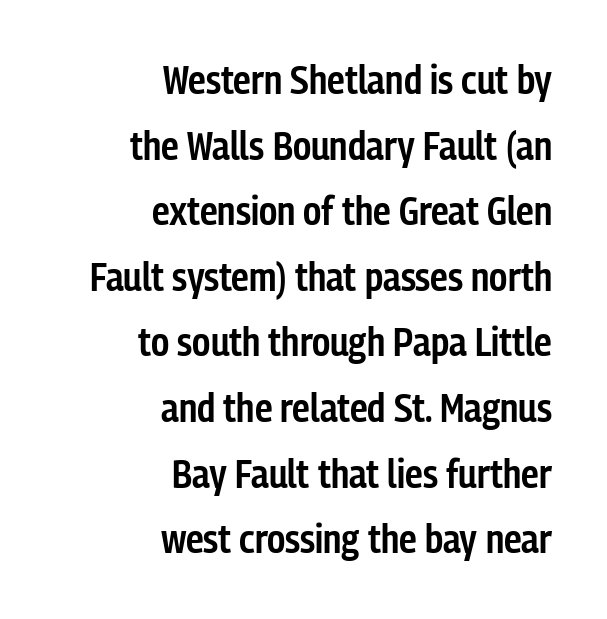
{"serif": "no", "italic": "no", "bold": "semi", "weight": "semibold", "width": "condensed", "stroke_contrast": "low", "x_height": "medium", "monospaced": "no", "underline": "no", "align": "right", "line_spacing": "normal", "line_spacing_ratio": 1.64, "letter_spacing": "normal", "letter_spacing_em": 0.0, "glyph_px": 40}
